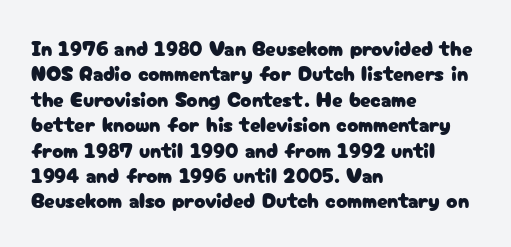
The image shows 21 px text type, upright; set left-aligned, line spacing 1.21x, normal letter spacing, not underlined.
